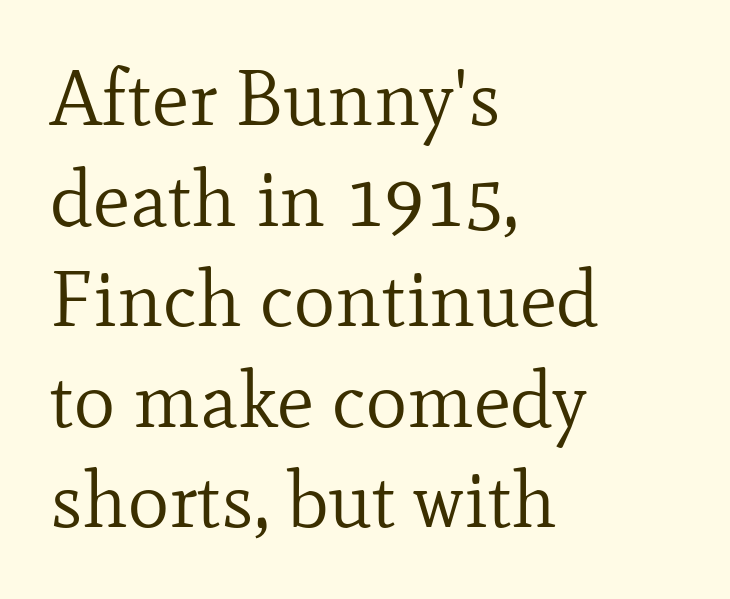
{"serif": "yes", "italic": "no", "bold": "no", "weight": "regular", "width": "normal", "stroke_contrast": "low", "x_height": "small", "monospaced": "no", "underline": "no", "align": "left", "line_spacing": "normal", "line_spacing_ratio": 1.29, "letter_spacing": "normal", "letter_spacing_em": 0.0, "glyph_px": 78}
